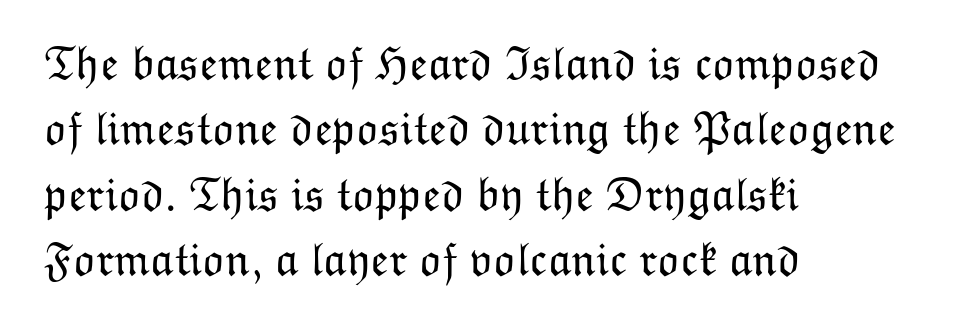
{"italic": "no", "bold": "no", "weight": "light", "width": "normal", "stroke_contrast": "low", "x_height": "medium", "monospaced": "no", "underline": "no", "align": "left", "line_spacing": "normal", "line_spacing_ratio": 1.39, "letter_spacing": "normal", "letter_spacing_em": 0.0, "glyph_px": 47}
